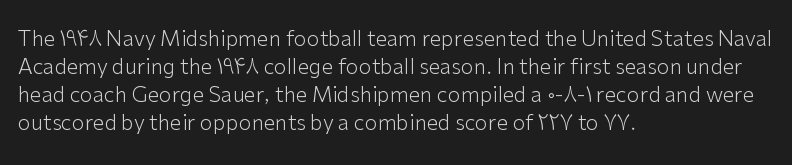
The paragraph has a hard left edge and a soft right edge. Rows of type keep a routine distance in the vertical direction. The letters sit at their default tracking, neither squeezed nor spread. Posture: vertical.
